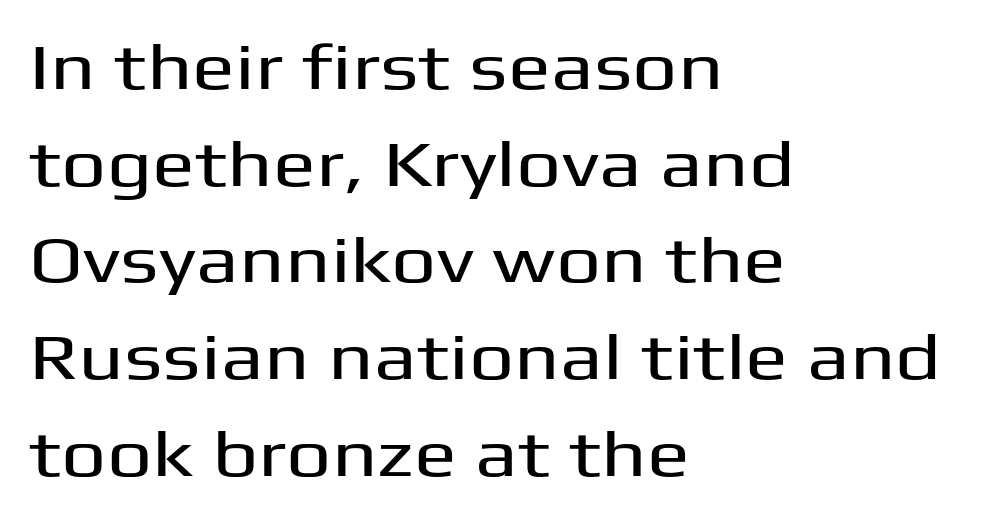
The image shows 64 px wide sans-serif type, upright; set left-aligned, normal line spacing (1.51x), normal letter spacing, not underlined; medium stroke contrast and a medium x-height.
